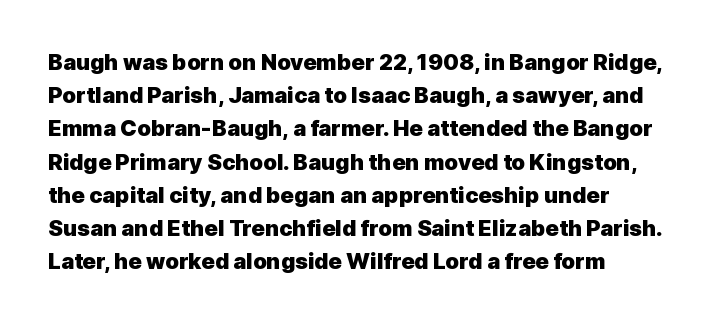
Each row of text sits above clean, open space. Heavy, bold letterforms. Every character sits straight up, as roman type does. A typesetter would call this leading conventional body-copy spacing.
